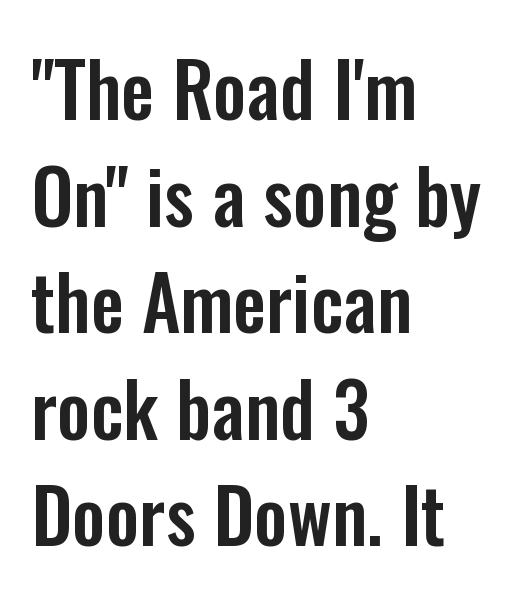
The typeface chosen for these lines omits serifs. Where is the straight margin? On the left. Honestly, there is no underline to notice here at all. Spacing verdict: proportional, widths tailored to each character. Successive baselines arrive at the customary interval. This is roman type, the default non-slanted kind.
